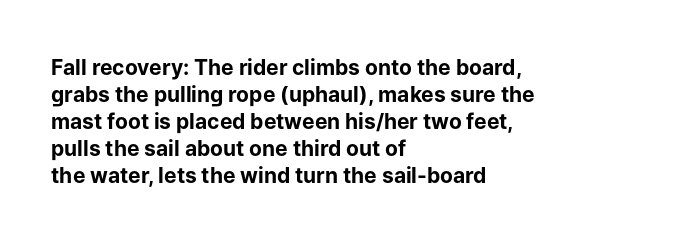
The image shows 21 px bold type, upright; set left-aligned, normal line spacing (1.28x), normal letter spacing, not underlined.
